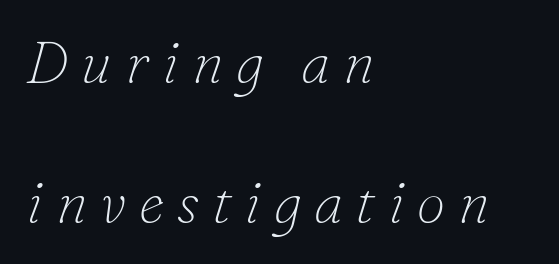
{"serif": "yes", "italic": "yes", "lean": "right", "slant_degrees": 16, "bold": "no", "weight": "thin", "width": "normal", "stroke_contrast": "low", "x_height": "small", "monospaced": "no", "underline": "no", "align": "left", "line_spacing": "loose", "line_spacing_ratio": 2.41, "letter_spacing": "wide", "letter_spacing_em": 0.22, "glyph_px": 58}
